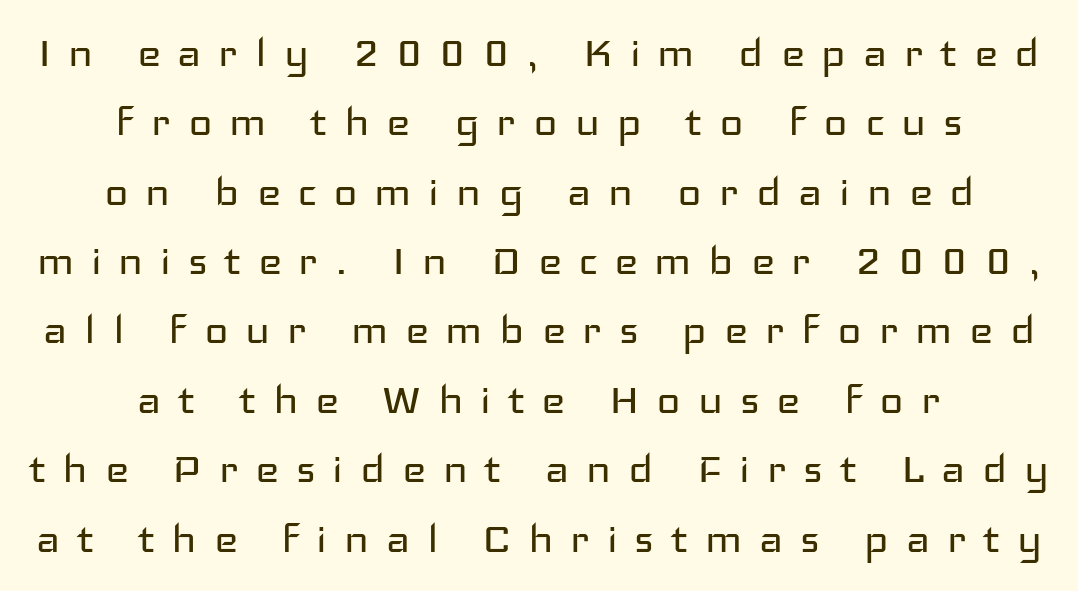
Summary of vertical rhythm: regular, with standard interline spacing. Proportional: the letters do not fall into vertical columns. The compositor balanced each line on the midline. On a weight scale, this lands at 450 or below.
